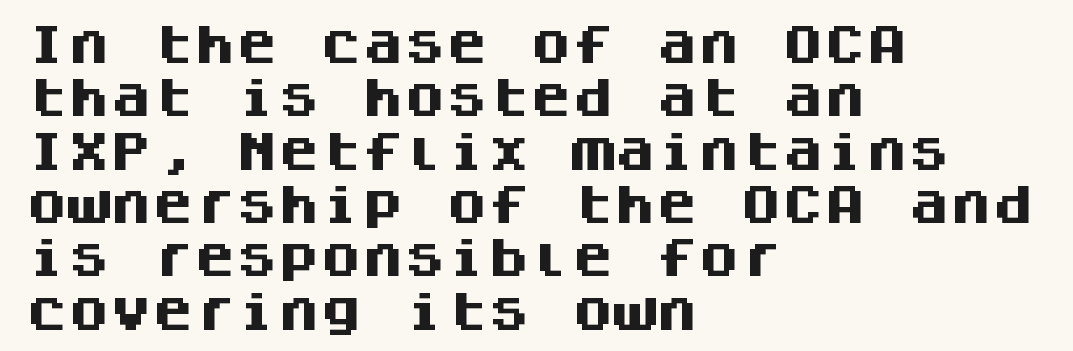
The compositor pushed each line to the left boundary. Does the type have serifs? No, each stem ends abruptly. Vertical strokes here are truly vertical. Spacing verdict: monospaced, one width for all characters.
